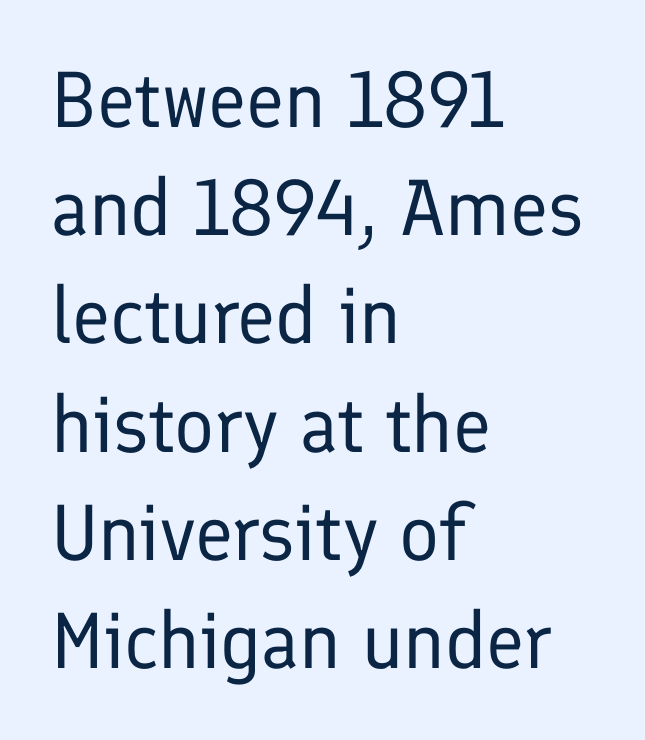
Q: Is the text bold? A: No.
Q: Is the text italic (slanted)? A: No, it is upright.
Q: Is the typeface a serif or a sans-serif typeface? A: Sans-serif.
Q: Is the text underlined? A: No.
Q: How is the paragraph aligned? A: Left-aligned.
Q: Is the spacing between letters normal or unusually wide? A: Normal.
Q: Is the spacing between lines tight, normal or loose? A: Normal.
Q: Width (condensed, normal, or wide)? A: Normal.
Q: Stroke contrast? A: Low.
Q: x-height? A: Medium.
Q: Monospaced? A: No.
